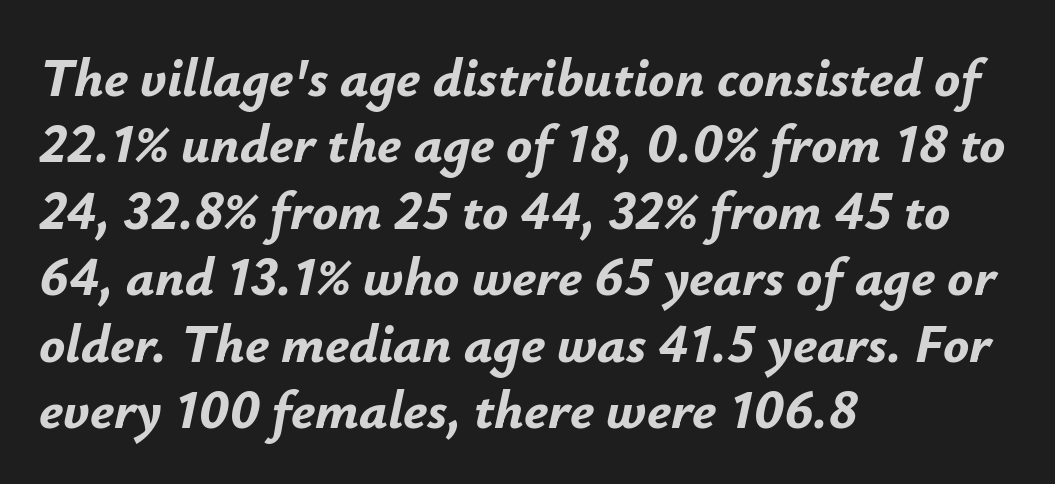
The image shows 54 px bold type, italic (leaning right); set left-aligned, line spacing 1.23x, normal letter spacing, not underlined; low stroke contrast and a small x-height.
